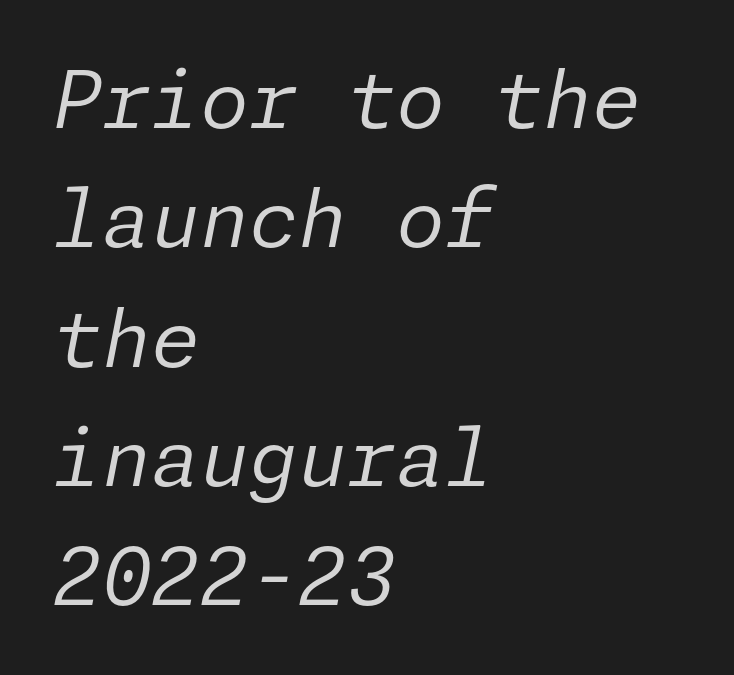
These lines stack with their left ends in a neat column. The lettering tilts uniformly, giving the passage an italic look. Honestly, the row spacing looks completely unremarkable. The type is set solid horizontally, with unmodified tracking. Unmarked baselines from the first word to the last. Vertical stems look standard width or narrower in stroke.
